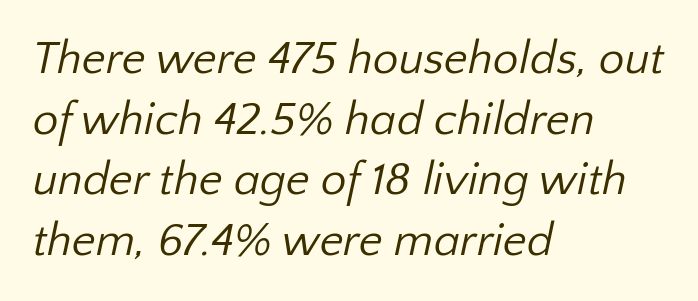
{"serif": "no", "bold": "no", "weight": "regular", "width": "normal", "stroke_contrast": "low", "x_height": "medium", "monospaced": "no", "underline": "no", "align": "left", "line_spacing": "normal", "line_spacing_ratio": 1.32, "letter_spacing": "normal", "letter_spacing_em": 0.0, "glyph_px": 46}
